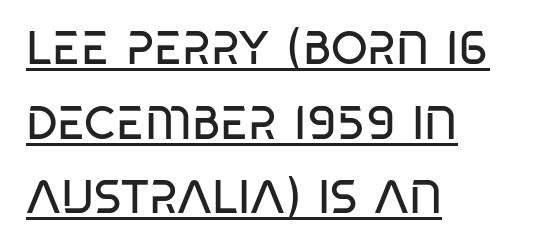
{"serif": "no", "italic": "no", "bold": "no", "weight": "regular", "width": "condensed", "stroke_contrast": "low", "x_height": "large", "monospaced": "no", "underline": "yes", "align": "left", "line_spacing": "normal", "line_spacing_ratio": 1.59, "letter_spacing": "normal", "letter_spacing_em": 0.0, "glyph_px": 47}
